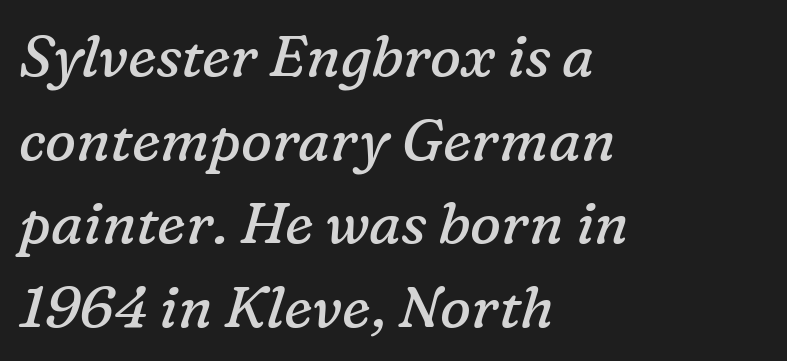
Q: Is the text bold? A: No.
Q: Is the text italic (slanted)? A: Yes, it leans right by about 16 degrees.
Q: Is the typeface a serif or a sans-serif typeface? A: Serif.
Q: Is the text underlined? A: No.
Q: How is the paragraph aligned? A: Left-aligned.
Q: Is the spacing between letters normal or unusually wide? A: Normal.
Q: Is the spacing between lines tight, normal or loose? A: Normal.
Q: Width (condensed, normal, or wide)? A: Normal.
Q: Stroke contrast? A: Low.
Q: x-height? A: Medium.
Q: Monospaced? A: No.
